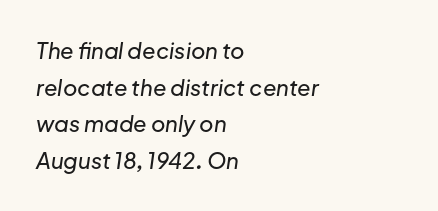
Q: Is the text italic (slanted)? A: Yes, it leans right by about 8 degrees.
Q: Is the text underlined? A: No.
Q: How is the paragraph aligned? A: Left-aligned.
Q: Is the spacing between letters normal or unusually wide? A: Normal.
Q: Is the spacing between lines tight, normal or loose? A: Normal.
